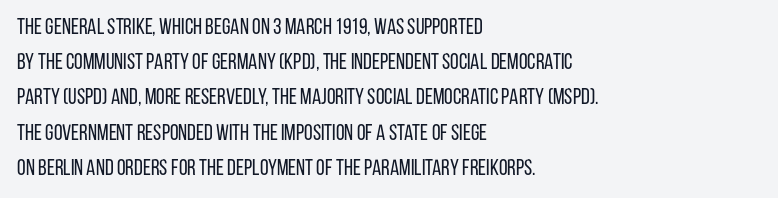
{"italic": "no", "bold": "no", "underline": "no", "align": "left", "line_spacing": "normal", "line_spacing_ratio": 1.6, "letter_spacing": "normal", "letter_spacing_em": 0.0, "glyph_px": 22}
